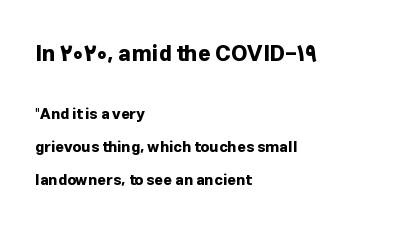
The image shows 22 px bold type, upright; set left-aligned, loose line spacing (2.2x), normal letter spacing, not underlined; the first (top) block is 1.47x larger.
